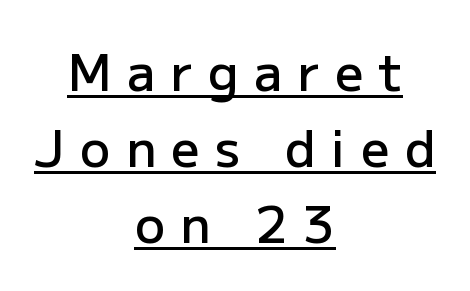
The image shows 50 px semibold sans-serif type, upright; set centered, normal line spacing (1.52x), unusually wide letter spacing (+0.31 em), underlined; low stroke contrast and a medium x-height.
